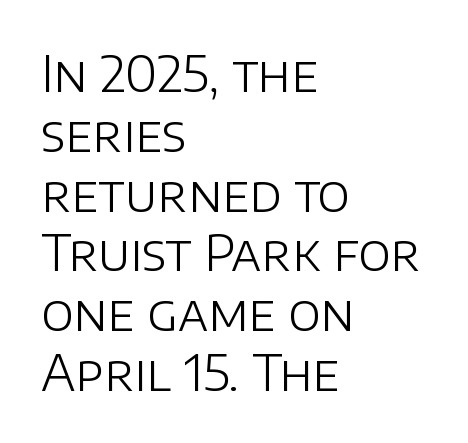
Quick note: underline off. The font family rendered here belongs to the sans-serif group. Observe the ordinary spacing: letters are neighbours, not strangers. This sample has the flowing, uneven cadence of proportional lettering. Unlike italic type, these characters show no tilt at all. Weight: not bold — regular or lighter.
